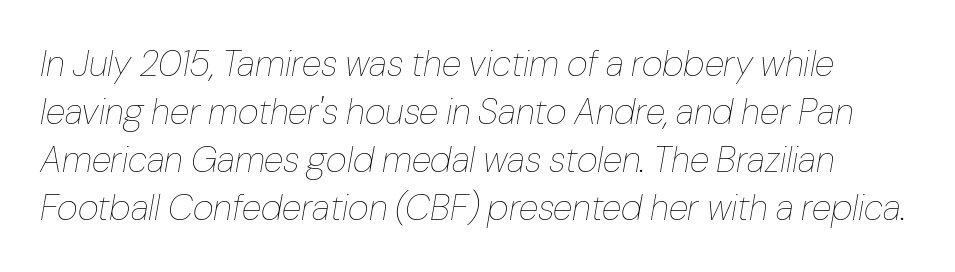
Proportional: the letters do not fall into vertical columns. The tracking reads as untouched default to a designer's eye. In terms of leading, this rendering sits right in the middle. Rule under the text: the space is simply empty. Bold? No — there's no thickening of the strokes.
